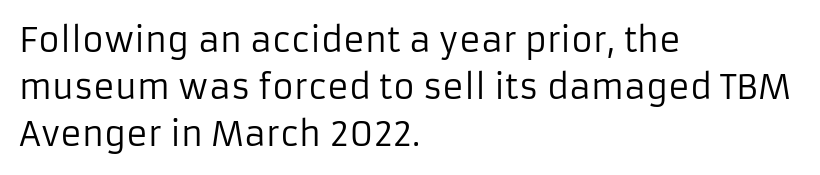
The image shows 33 px regular-weight sans-serif type, upright; set left-aligned, normal line spacing (1.42x), normal letter spacing, not underlined; low stroke contrast and a medium x-height.
